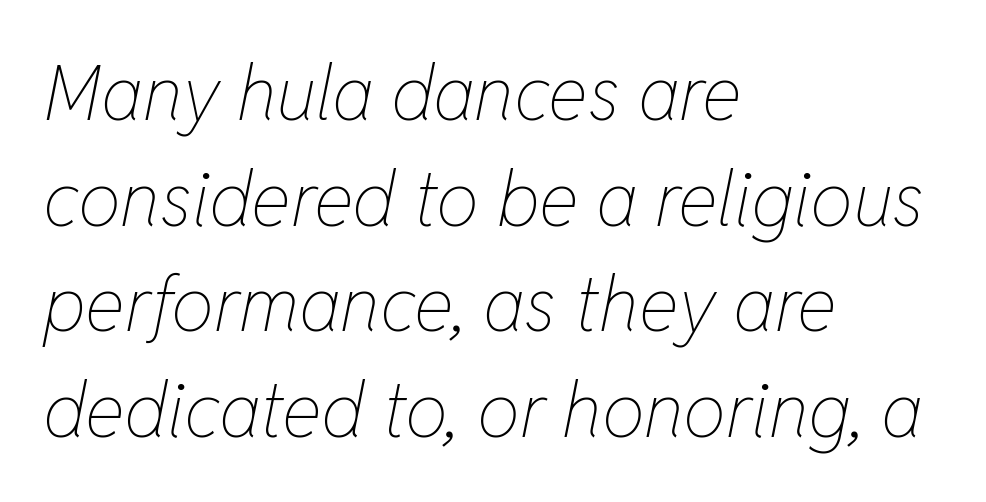
The image shows 76 px thin, condensed type, italic (leaning right); set left-aligned, normal line spacing (1.39x), normal letter spacing, not underlined; low stroke contrast and a medium x-height.
